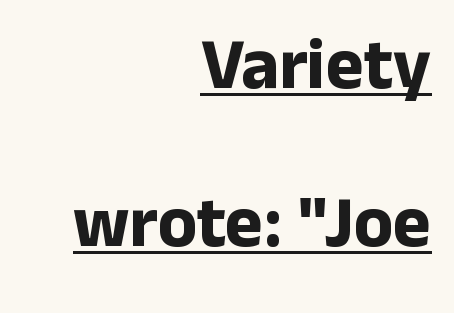
The image shows 72 px bold sans-serif type, upright; set right-aligned, loose line spacing (2.19x), normal letter spacing, underlined; low stroke contrast and a medium x-height.
